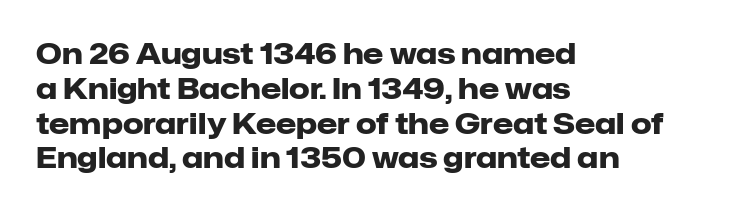
Q: Is the text bold? A: Yes.
Q: Is the text italic (slanted)? A: No, it is upright.
Q: Is the typeface a serif or a sans-serif typeface? A: Sans-serif.
Q: Is the text underlined? A: No.
Q: How is the paragraph aligned? A: Left-aligned.
Q: Is the spacing between letters normal or unusually wide? A: Normal.
Q: Width (condensed, normal, or wide)? A: Normal.
Q: Stroke contrast? A: Low.
Q: x-height? A: Medium.
Q: Monospaced? A: No.
